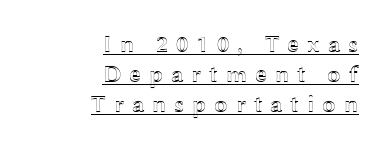
{"italic": "no", "underline": "yes", "align": "right", "line_spacing": "normal", "line_spacing_ratio": 1.26, "letter_spacing": "wide", "letter_spacing_em": 0.33, "glyph_px": 24}
